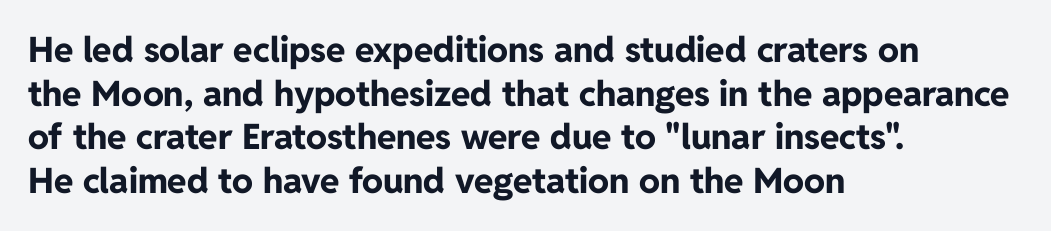
Rule under the text: the space is simply empty. Do the characters align in a grid? No, the font is proportional. Each word holds together tightly as a unit, with standard inter-letter gaps. Does the type have serifs? No, each stem ends abruptly. The sample has been set heavy, in full bold.
